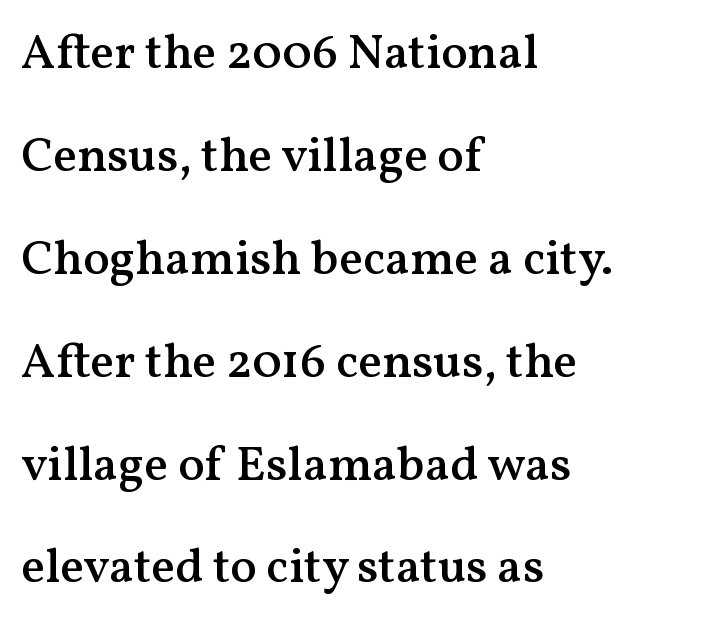
{"serif": "yes", "italic": "no", "bold": "semi", "weight": "semibold", "width": "normal", "stroke_contrast": "medium", "x_height": "medium", "monospaced": "no", "underline": "no", "align": "left", "line_spacing": "loose", "line_spacing_ratio": 2.1, "letter_spacing": "normal", "letter_spacing_em": 0.0, "glyph_px": 49}
